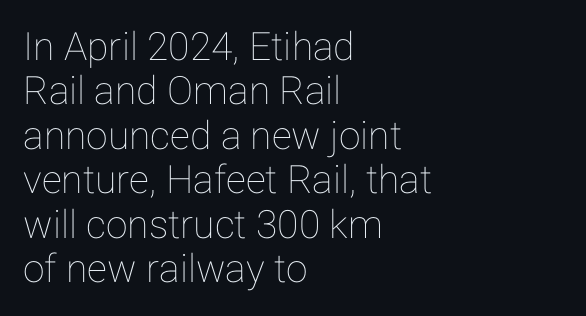
Q: Is the text italic (slanted)? A: No, it is upright.
Q: Is the text underlined? A: No.
Q: How is the paragraph aligned? A: Left-aligned.
Q: Is the spacing between letters normal or unusually wide? A: Normal.
Q: Is the spacing between lines tight, normal or loose? A: Tight.
Q: Width (condensed, normal, or wide)? A: Normal.
Q: Stroke contrast? A: Low.
Q: x-height? A: Medium.
Q: Monospaced? A: No.
